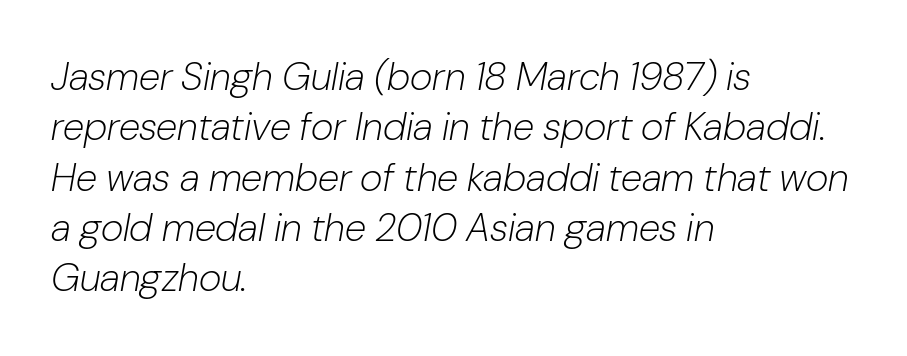
Q: Is the text bold? A: No.
Q: Is the text italic (slanted)? A: Yes, it leans right by about 10 degrees.
Q: Is the text underlined? A: No.
Q: How is the paragraph aligned? A: Left-aligned.
Q: Is the spacing between letters normal or unusually wide? A: Normal.
Q: Is the spacing between lines tight, normal or loose? A: Normal.
Q: Width (condensed, normal, or wide)? A: Normal.
Q: Stroke contrast? A: Low.
Q: x-height? A: Medium.
Q: Monospaced? A: No.
